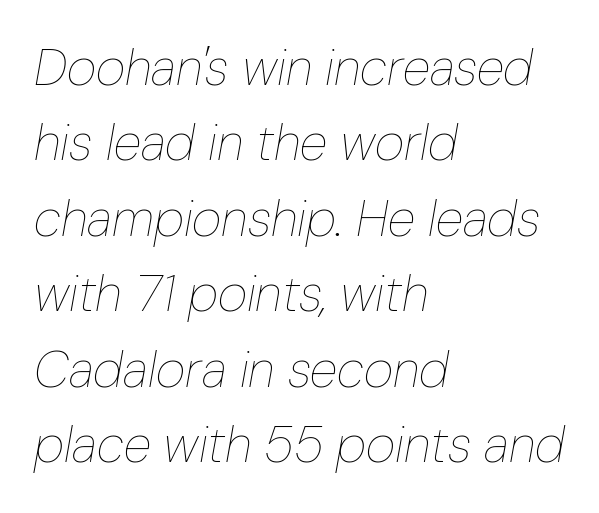
{"italic": "yes", "lean": "right", "slant_degrees": 10, "bold": "no", "weight": "thin", "width": "condensed", "stroke_contrast": "low", "x_height": "medium", "monospaced": "no", "underline": "no", "align": "left", "line_spacing": "normal", "line_spacing_ratio": 1.48, "letter_spacing": "normal", "letter_spacing_em": 0.0, "glyph_px": 51}
